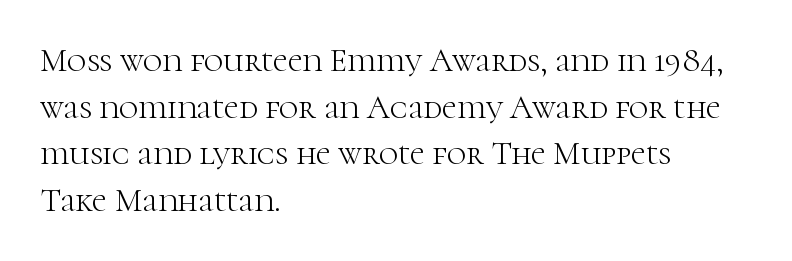
Posture: straight, roman, zero tilt. The designer left line spacing at the default. Inter-character spacing is left at the font's built-in metrics. Teacher's note: observe the even left margin — that is flush-left alignment.
